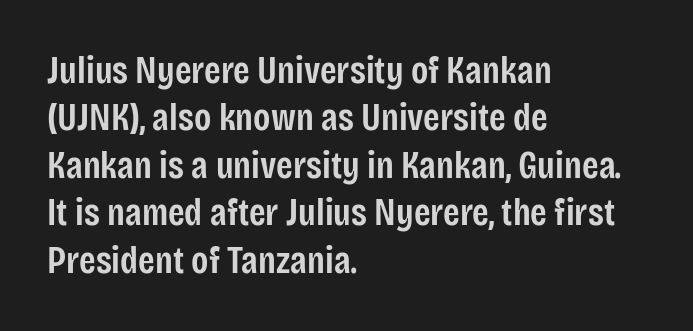
Q: Is the text bold? A: Semi-bold.
Q: Is the text italic (slanted)? A: No, it is upright.
Q: Is the typeface a serif or a sans-serif typeface? A: Sans-serif.
Q: Is the text underlined? A: No.
Q: How is the paragraph aligned? A: Left-aligned.
Q: Is the spacing between letters normal or unusually wide? A: Normal.
Q: Is the spacing between lines tight, normal or loose? A: Normal.
Q: Width (condensed, normal, or wide)? A: Condensed.
Q: Stroke contrast? A: Low.
Q: x-height? A: Large.
Q: Monospaced? A: No.
